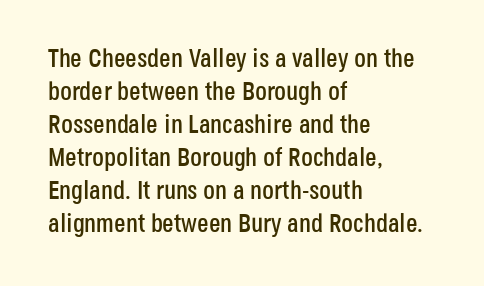
The image shows 26 px text type, upright; set left-aligned, normal line spacing (1.27x), normal letter spacing, not underlined.
